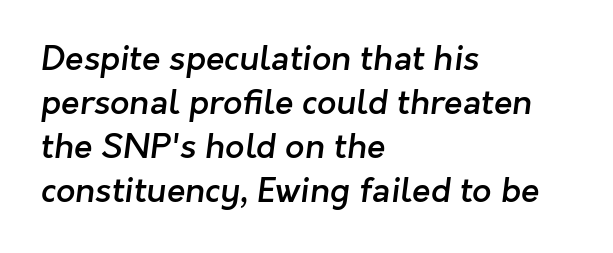
The image shows 34 px semibold sans-serif type; set left-aligned, normal line spacing (1.29x), normal letter spacing, not underlined; low stroke contrast and a medium x-height.
